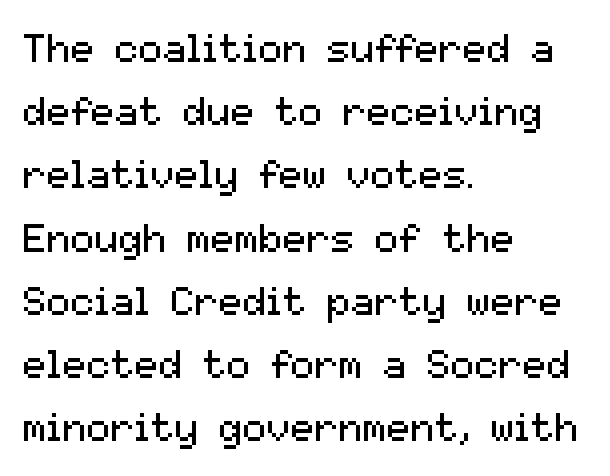
Q: Is the text bold? A: No.
Q: Is the text italic (slanted)? A: No, it is upright.
Q: Is the typeface a serif or a sans-serif typeface? A: Sans-serif.
Q: Is the text underlined? A: No.
Q: How is the paragraph aligned? A: Left-aligned.
Q: Is the spacing between letters normal or unusually wide? A: Normal.
Q: Is the spacing between lines tight, normal or loose? A: Normal.
Q: Width (condensed, normal, or wide)? A: Normal.
Q: Stroke contrast? A: Medium.
Q: x-height? A: Medium.
Q: Monospaced? A: No.
